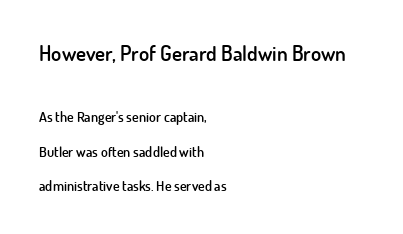
Q: Is the text bold? A: Semi-bold.
Q: Is the text italic (slanted)? A: No, it is upright.
Q: Is the text underlined? A: No.
Q: How is the paragraph aligned? A: Left-aligned.
Q: Is the spacing between letters normal or unusually wide? A: Normal.
Q: Is the spacing between lines tight, normal or loose? A: Loose.
Q: Which block of text is set in a larger size, the first (top) or the second (bottom)? A: The first (top) one.
